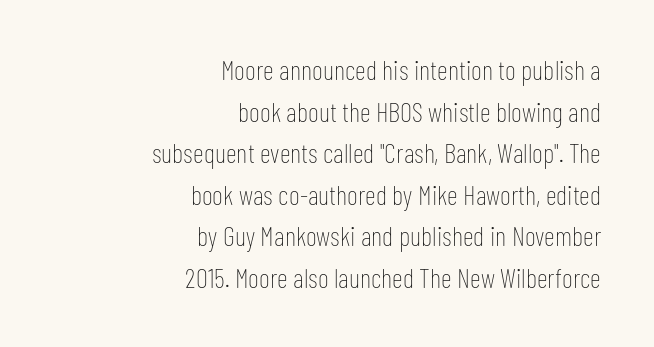
The image shows 27 px text type, upright; set right-aligned, normal line spacing (1.54x), normal letter spacing, not underlined.
